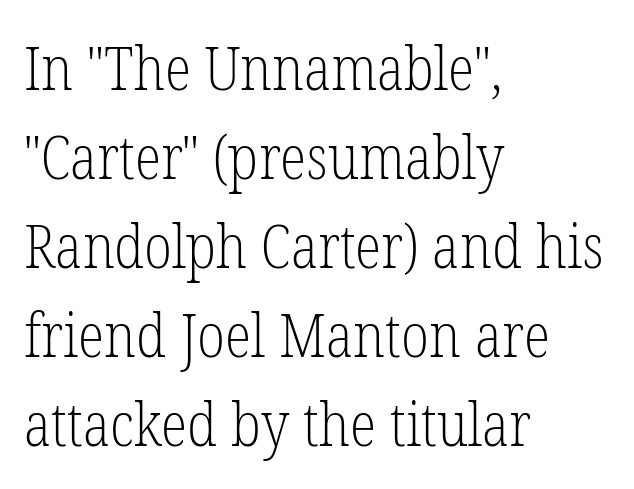
Q: Is the text bold? A: No.
Q: Is the text italic (slanted)? A: No, it is upright.
Q: Is the typeface a serif or a sans-serif typeface? A: Serif.
Q: Is the text underlined? A: No.
Q: How is the paragraph aligned? A: Left-aligned.
Q: Is the spacing between letters normal or unusually wide? A: Normal.
Q: Is the spacing between lines tight, normal or loose? A: Normal.
Q: Width (condensed, normal, or wide)? A: Condensed.
Q: Stroke contrast? A: Low.
Q: x-height? A: Medium.
Q: Monospaced? A: No.
